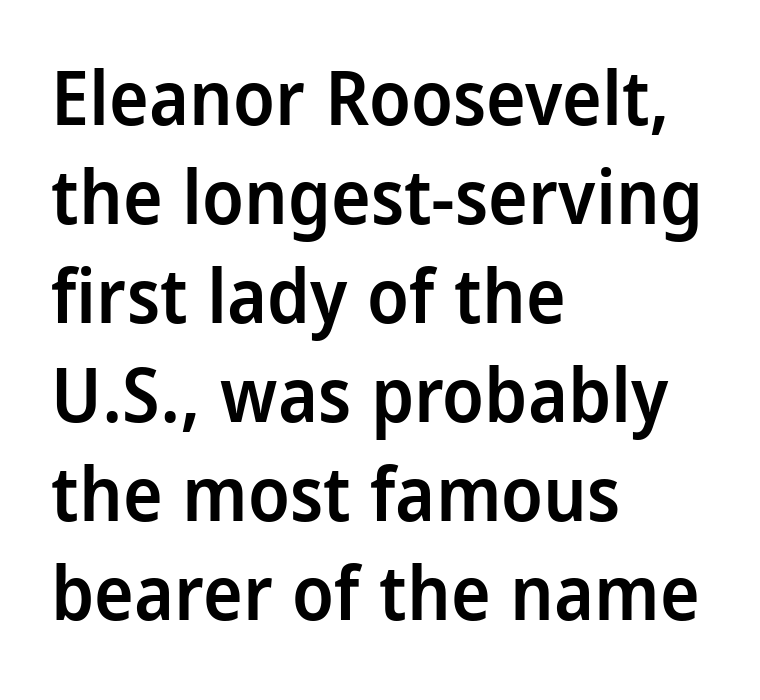
{"serif": "no", "italic": "no", "bold": "semi", "weight": "semibold", "width": "condensed", "stroke_contrast": "low", "x_height": "large", "monospaced": "no", "underline": "no", "align": "left", "line_spacing": "normal", "line_spacing_ratio": 1.32, "letter_spacing": "normal", "letter_spacing_em": 0.0, "glyph_px": 75}
